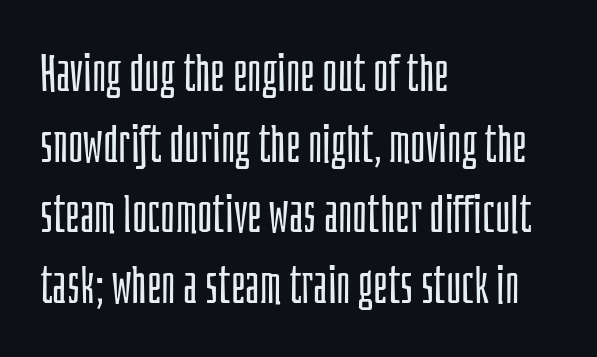
{"serif": "no", "italic": "no", "bold": "no", "weight": "light", "width": "condensed", "stroke_contrast": "low", "x_height": "large", "monospaced": "no", "underline": "no", "align": "left", "line_spacing": "normal", "line_spacing_ratio": 1.36, "letter_spacing": "normal", "letter_spacing_em": 0.0, "glyph_px": 52}
